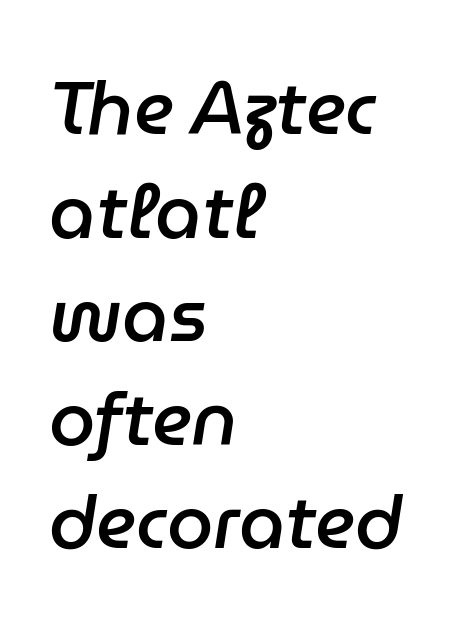
{"italic": "yes", "lean": "right", "slant_degrees": 9, "bold": "semi", "weight": "semibold", "width": "normal", "stroke_contrast": "low", "x_height": "medium", "monospaced": "no", "underline": "no", "align": "left", "line_spacing": "normal", "line_spacing_ratio": 1.4, "letter_spacing": "normal", "letter_spacing_em": 0.0, "glyph_px": 74}
